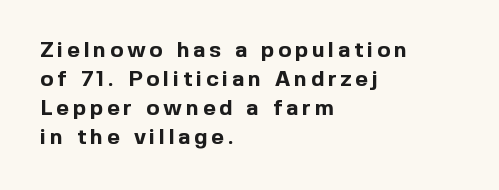
{"italic": "no", "bold": "yes", "underline": "no", "align": "left", "line_spacing": "normal", "line_spacing_ratio": 1.32, "glyph_px": 22}
